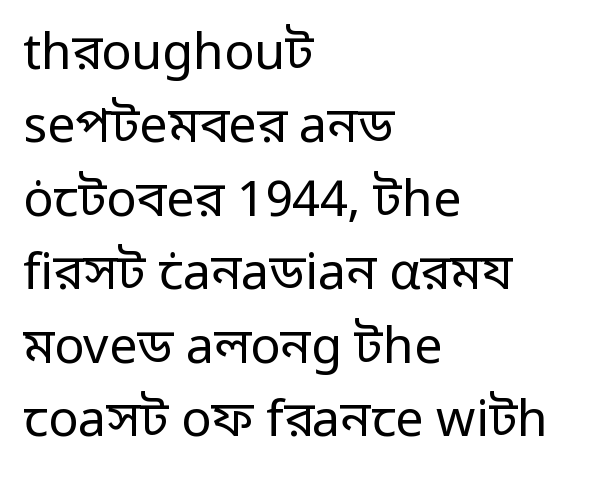
{"serif": "no", "italic": "no", "bold": "no", "weight": "regular", "width": "normal", "stroke_contrast": "low", "x_height": "medium", "monospaced": "no", "underline": "no", "align": "left", "line_spacing": "normal", "line_spacing_ratio": 1.47, "letter_spacing": "normal", "letter_spacing_em": 0.0, "glyph_px": 50}
